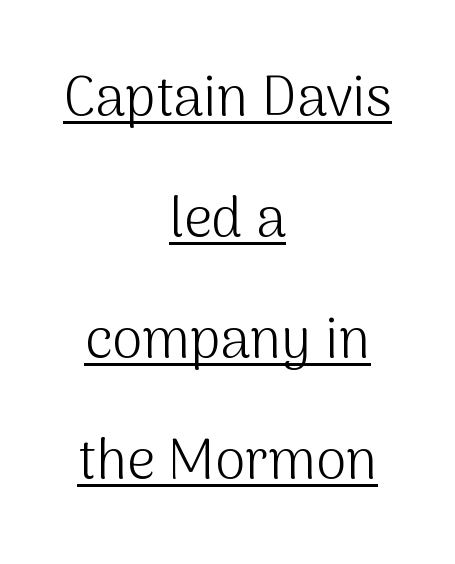
{"serif": "no", "italic": "no", "bold": "no", "weight": "light", "width": "normal", "stroke_contrast": "medium", "x_height": "medium", "monospaced": "no", "underline": "yes", "align": "center", "line_spacing": "loose", "line_spacing_ratio": 2.2, "letter_spacing": "normal", "letter_spacing_em": 0.0, "glyph_px": 55}
